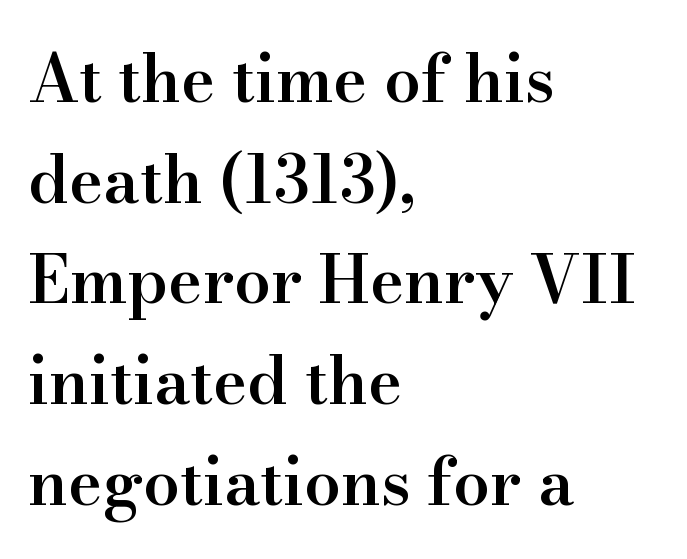
Q: Is the text bold? A: Semi-bold.
Q: Is the text italic (slanted)? A: No, it is upright.
Q: Is the typeface a serif or a sans-serif typeface? A: Serif.
Q: Is the text underlined? A: No.
Q: How is the paragraph aligned? A: Left-aligned.
Q: Is the spacing between letters normal or unusually wide? A: Normal.
Q: Is the spacing between lines tight, normal or loose? A: Normal.
Q: Width (condensed, normal, or wide)? A: Normal.
Q: Stroke contrast? A: High.
Q: x-height? A: Small.
Q: Monospaced? A: No.
